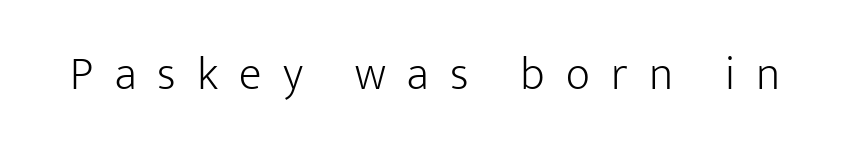
The image shows 47 px light sans-serif type, upright; set unusually wide letter spacing (+0.45 em), not underlined; low stroke contrast and a medium x-height.
